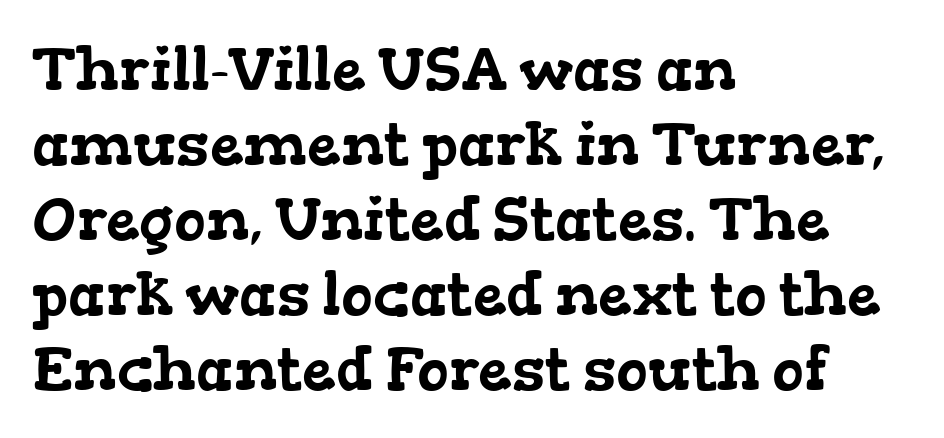
The image shows 60 px wide serif type; set left-aligned, normal line spacing (1.25x), normal letter spacing, not underlined; low stroke contrast and a medium x-height.
